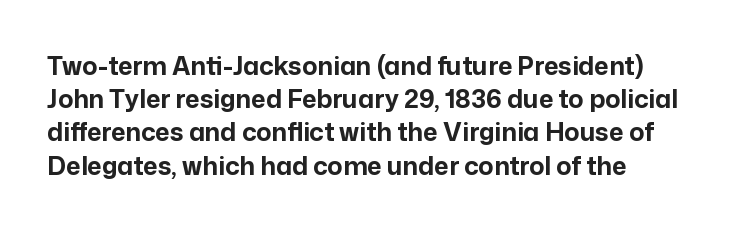
Q: Is the text bold? A: Yes.
Q: Is the text italic (slanted)? A: No, it is upright.
Q: Is the text underlined? A: No.
Q: Is the spacing between letters normal or unusually wide? A: Normal.
Q: Is the spacing between lines tight, normal or loose? A: Normal.
